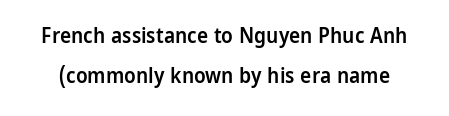
If you drew a line through each stem, it would be perfectly vertical. I'd describe the lettering as semibold — firm but not a full bold. The space beneath each line is pristine and unruled. You could call the tracking neutral — neither tight nor loose.
